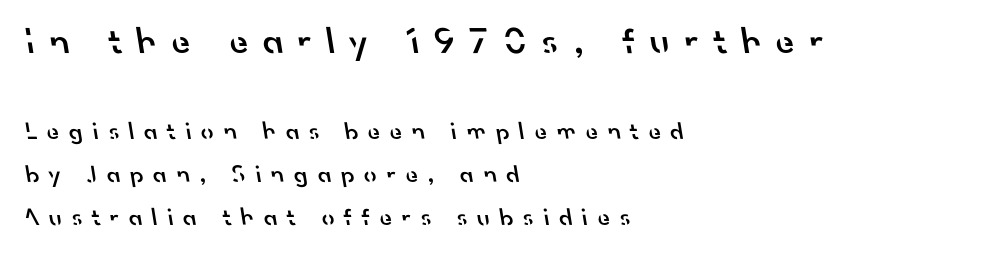
A student would call this left alignment; a typographer would say flush left, rag right. The earlier block is typeset at a bigger size than the later block. The face used here is proportionally spaced, like ordinary book or web type. Just letters on the line, the space beneath them empty.
